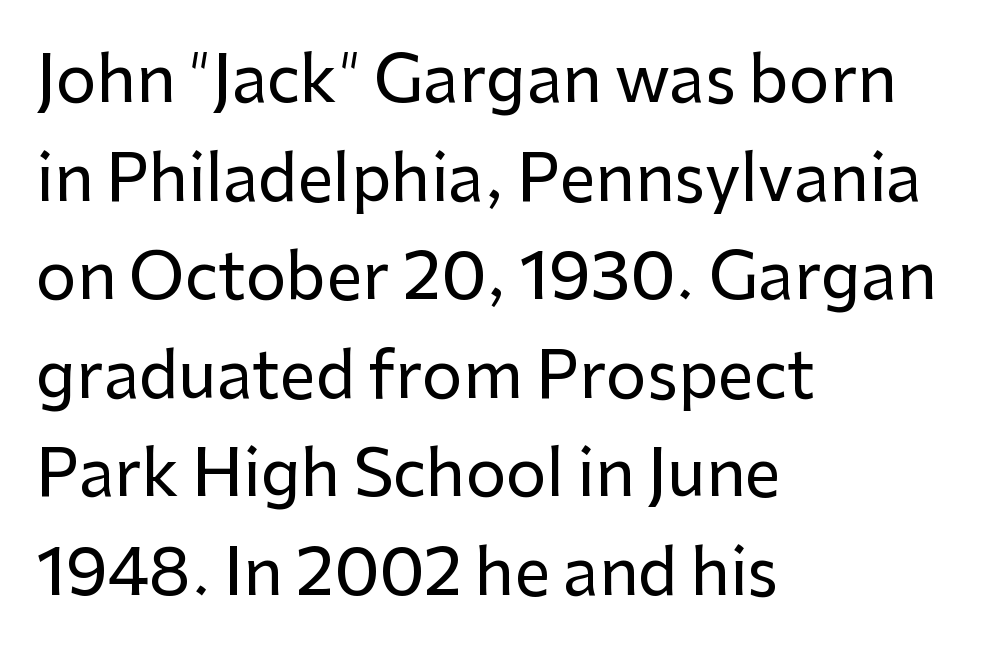
Q: Is the text italic (slanted)? A: No, it is upright.
Q: Is the typeface a serif or a sans-serif typeface? A: Sans-serif.
Q: Is the text underlined? A: No.
Q: How is the paragraph aligned? A: Left-aligned.
Q: Is the spacing between letters normal or unusually wide? A: Normal.
Q: Is the spacing between lines tight, normal or loose? A: Normal.
Q: Width (condensed, normal, or wide)? A: Normal.
Q: Stroke contrast? A: Low.
Q: x-height? A: Medium.
Q: Monospaced? A: No.
